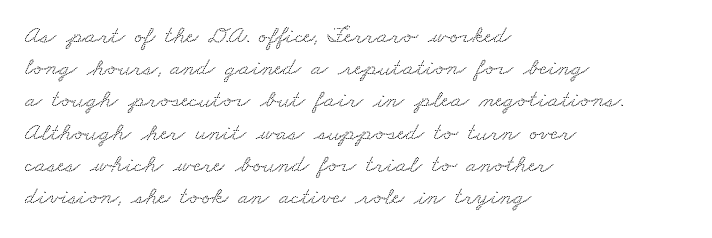
{"underline": "no", "align": "left", "line_spacing": "normal", "line_spacing_ratio": 1.29, "letter_spacing": "normal", "letter_spacing_em": 0.0, "glyph_px": 25}
